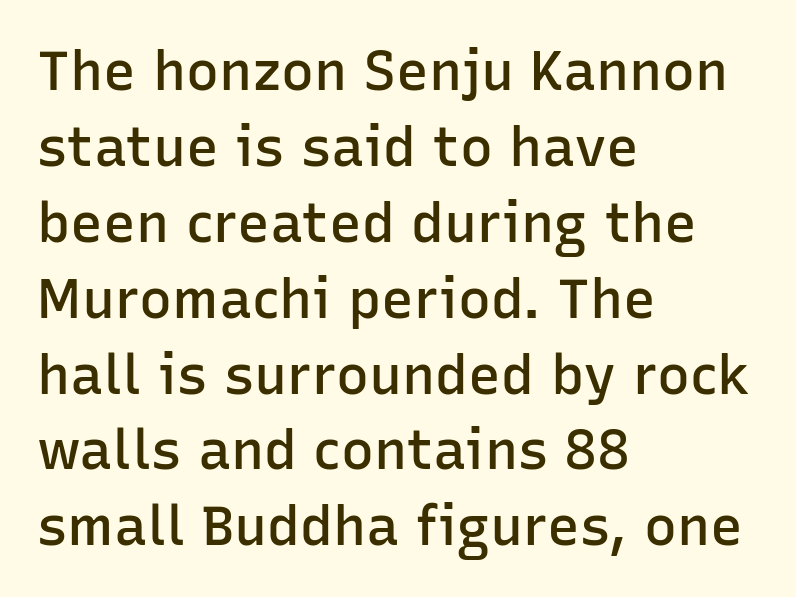
The lettering stays uniformly vertical, giving the passage a roman look. Notice how the passage keeps a crisp vertical edge on the left only. Default kerning and tracking; the words read as compact shapes. The passage shown stacks its lines at a standard gap. Note the varied advance widths — an 'i' is clearly narrower than an 'm'. Descenders hang freely into open space.
